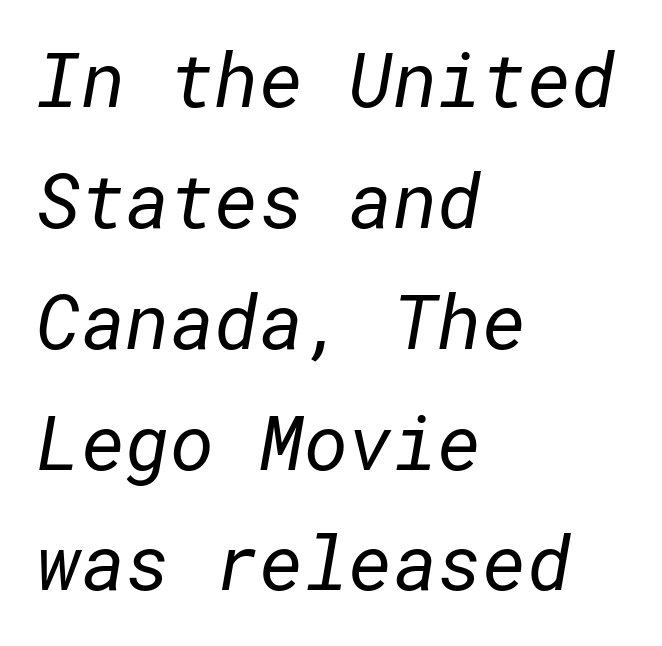
The image shows 76 px regular-weight sans-serif type; set left-aligned, normal line spacing (1.59x), normal letter spacing, not underlined; low stroke contrast and a medium x-height.
